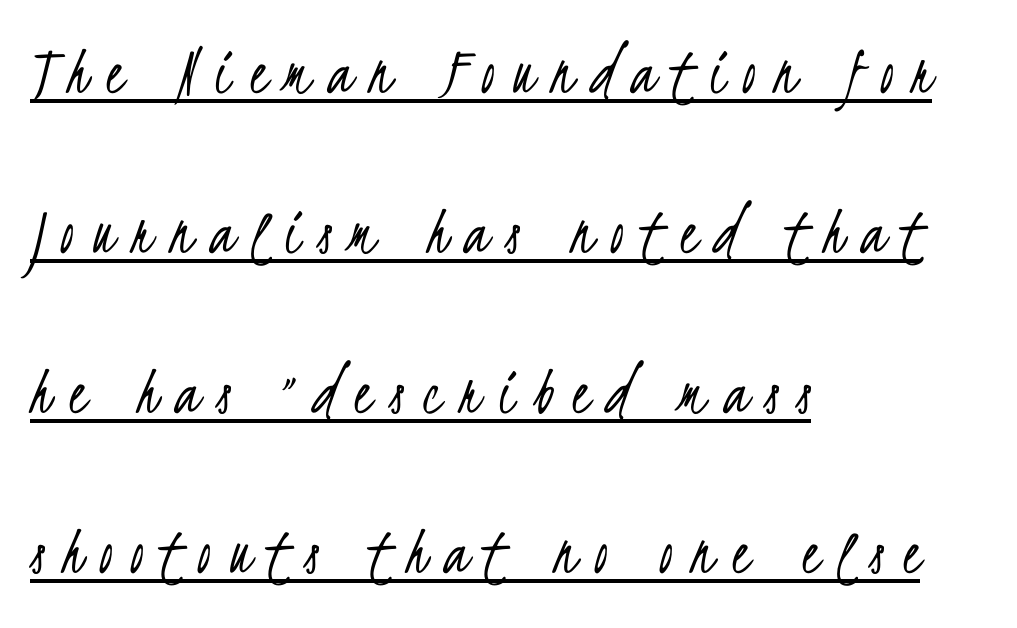
{"serif": "no", "bold": "no", "weight": "light", "width": "condensed", "stroke_contrast": "low", "x_height": "small", "monospaced": "no", "underline": "yes", "align": "left", "line_spacing": "loose", "line_spacing_ratio": 2.32, "letter_spacing": "wide", "letter_spacing_em": 0.26, "glyph_px": 69}
